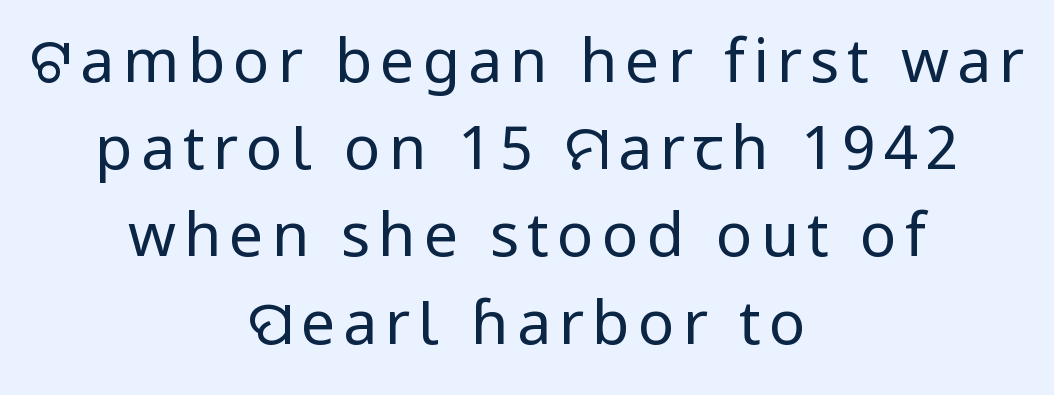
The image shows 61 px regular-weight sans-serif type, upright; set centered, normal line spacing (1.43x), not underlined; low stroke contrast and a medium x-height.
